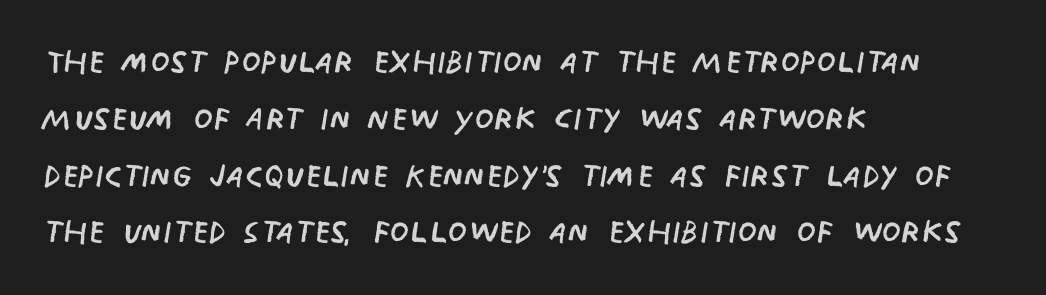
Q: Is the text bold? A: No.
Q: Is the typeface a serif or a sans-serif typeface? A: Sans-serif.
Q: Is the text underlined? A: No.
Q: How is the paragraph aligned? A: Left-aligned.
Q: Is the spacing between letters normal or unusually wide? A: Normal.
Q: Is the spacing between lines tight, normal or loose? A: Normal.
Q: Width (condensed, normal, or wide)? A: Condensed.
Q: Stroke contrast? A: Low.
Q: x-height? A: Large.
Q: Monospaced? A: No.
